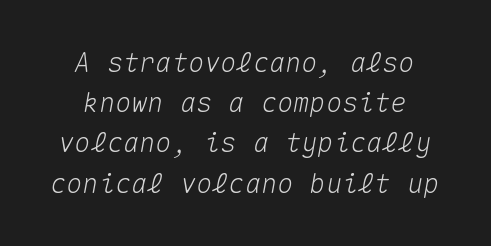
Look at the tracking — it's just the regular setting, nothing added. In CSS terms this would be text-align: center. Slanted lettering throughout. A typesetter would call this leading conventional body-copy spacing.
